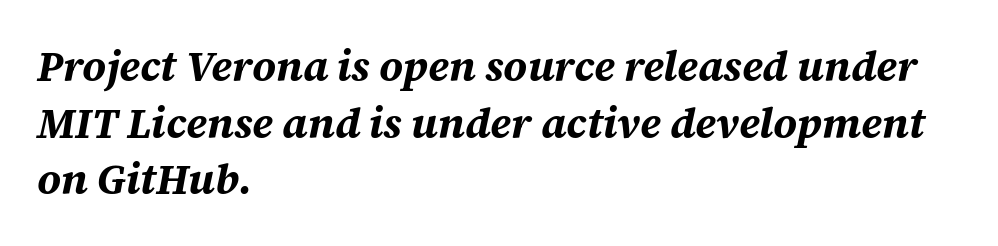
Does the copy run flush right? No — it runs flush left. Does extra space separate the letters? No, they use regular spacing. Does the lettering tilt? It does — this is italic. The rendering uses natural spacing where letterforms have individual widths. A normal amount of white space separates one row of letters from the next.
